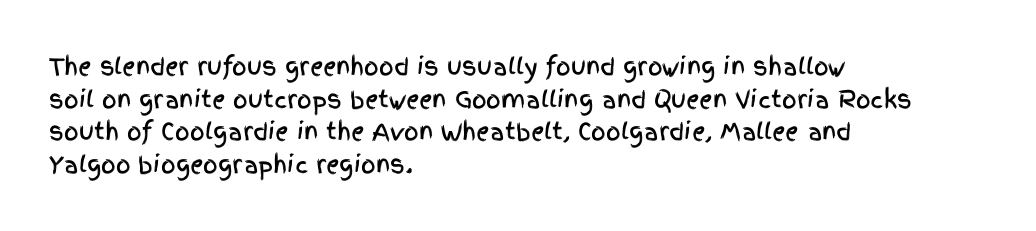
All the whitespace from short lines collects on the right. Standard letterfit; no display-style spreading of the glyphs. The area under the type is left untouched. Characters remain perfectly vertical along every line. If you measured baseline to baseline, you'd find a middling distance.
